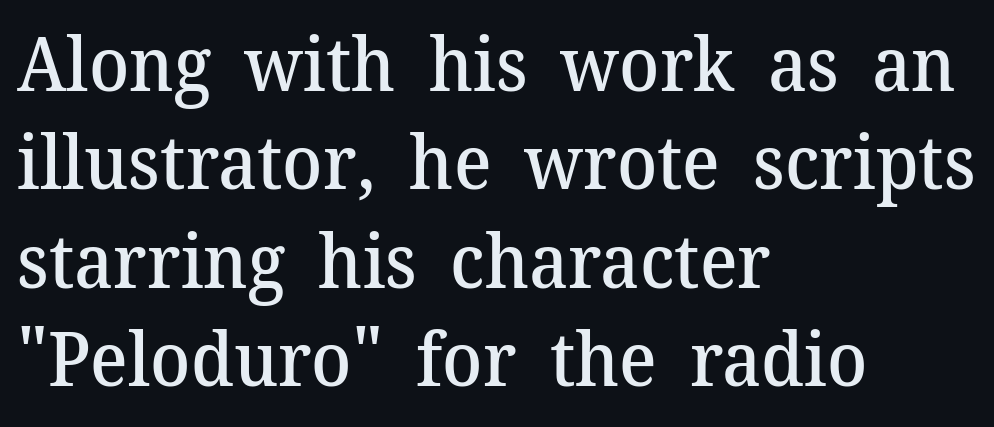
{"serif": "yes", "italic": "no", "bold": "semi", "weight": "semibold", "width": "normal", "stroke_contrast": "medium", "x_height": "medium", "monospaced": "no", "underline": "no", "align": "left", "line_spacing": "normal", "line_spacing_ratio": 1.33, "letter_spacing": "normal", "letter_spacing_em": 0.0, "glyph_px": 74}
